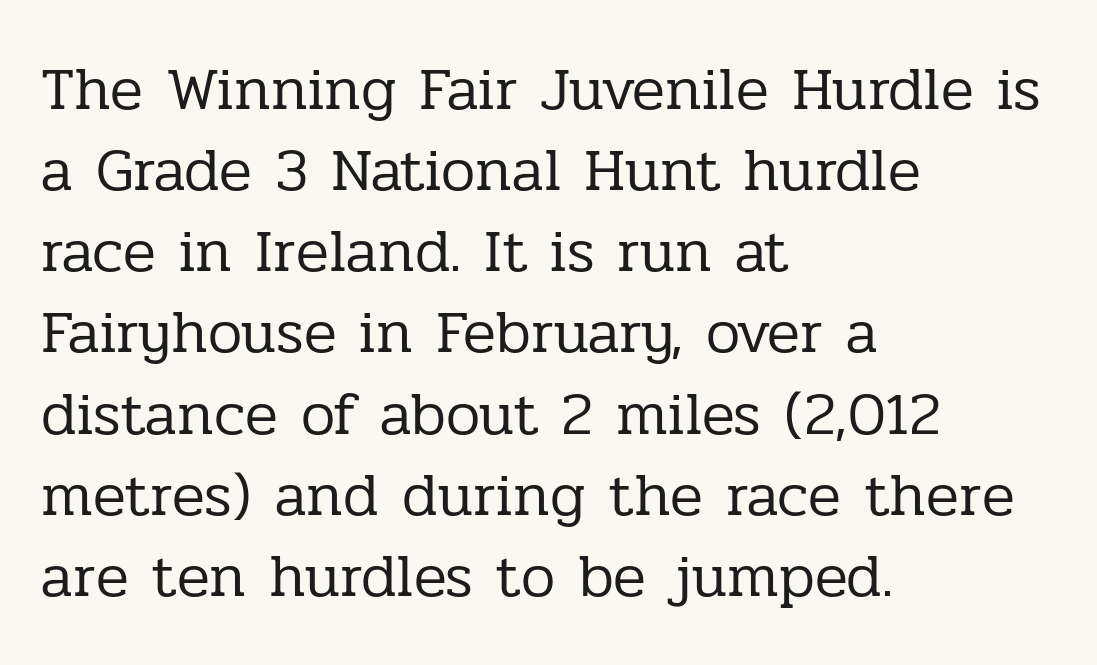
Q: Is the text bold? A: No.
Q: Is the text italic (slanted)? A: No, it is upright.
Q: Is the typeface a serif or a sans-serif typeface? A: Serif.
Q: Is the text underlined? A: No.
Q: How is the paragraph aligned? A: Left-aligned.
Q: Is the spacing between letters normal or unusually wide? A: Normal.
Q: Is the spacing between lines tight, normal or loose? A: Normal.
Q: Width (condensed, normal, or wide)? A: Normal.
Q: Stroke contrast? A: Low.
Q: x-height? A: Medium.
Q: Monospaced? A: No.
